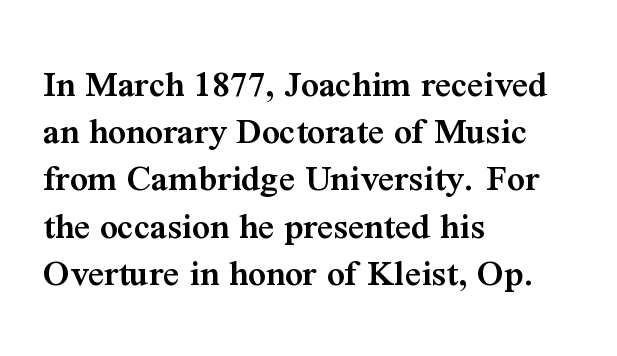
Q: Is the text bold? A: Semi-bold.
Q: Is the text italic (slanted)? A: No, it is upright.
Q: Is the typeface a serif or a sans-serif typeface? A: Serif.
Q: Is the text underlined? A: No.
Q: How is the paragraph aligned? A: Left-aligned.
Q: Is the spacing between letters normal or unusually wide? A: Normal.
Q: Width (condensed, normal, or wide)? A: Normal.
Q: Stroke contrast? A: Medium.
Q: x-height? A: Medium.
Q: Monospaced? A: No.
